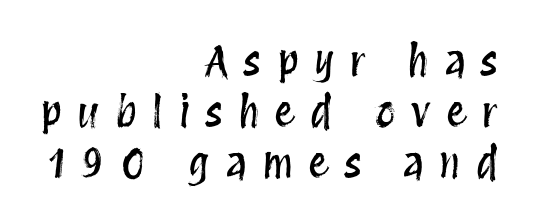
Q: Is the text italic (slanted)? A: No, it is upright.
Q: Is the text underlined? A: No.
Q: How is the paragraph aligned? A: Right-aligned.
Q: Is the spacing between letters normal or unusually wide? A: Unusually wide.
Q: Width (condensed, normal, or wide)? A: Condensed.
Q: Stroke contrast? A: Medium.
Q: x-height? A: Large.
Q: Monospaced? A: No.
